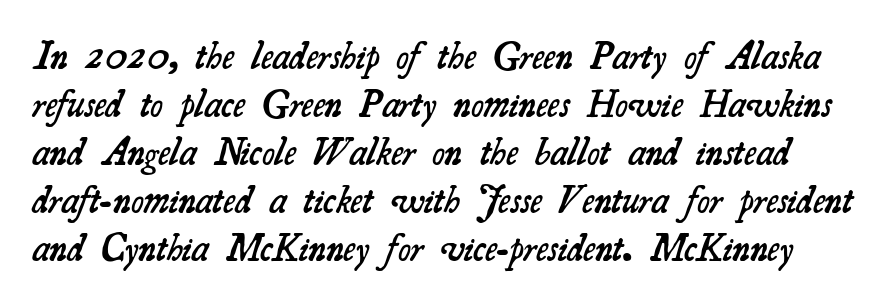
The image shows 38 px semibold serif type; set normal line spacing (1.26x), normal letter spacing, not underlined; medium stroke contrast and a small x-height.
